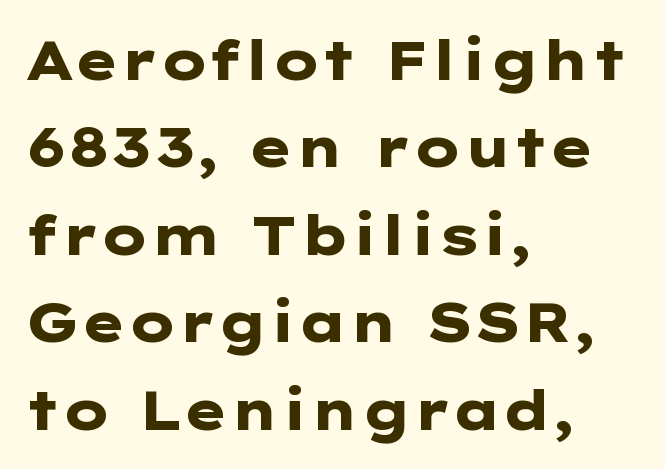
{"serif": "no", "italic": "no", "bold": "yes", "weight": "heavy", "width": "wide", "stroke_contrast": "low", "x_height": "medium", "underline": "no", "align": "left", "line_spacing": "normal", "line_spacing_ratio": 1.59, "letter_spacing": "normal", "letter_spacing_em": 0.0, "glyph_px": 55}
